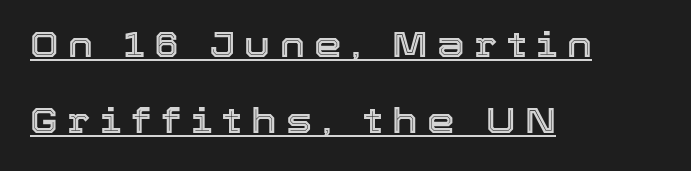
Q: Is the text italic (slanted)? A: No, it is upright.
Q: Is the text underlined? A: Yes.
Q: How is the paragraph aligned? A: Left-aligned.
Q: Is the spacing between letters normal or unusually wide? A: Unusually wide.
Q: Is the spacing between lines tight, normal or loose? A: Loose.
Q: Width (condensed, normal, or wide)? A: Normal.
Q: x-height? A: Medium.
Q: Monospaced? A: No.
